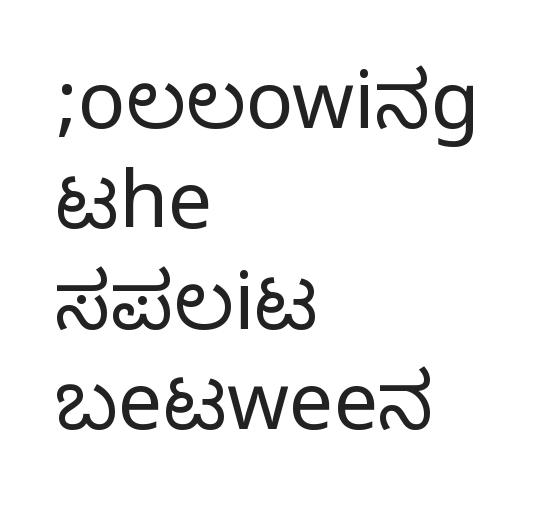
Serifs: no, the terminals of the letterforms are clean. Nothing unusual about the tracking: characters are spaced as the font intends. Spacing verdict: proportional, widths tailored to each character. The compositor pushed each line to the left boundary. Nobody drew a line under any word here. A roman cut, with each character standing at attention.
